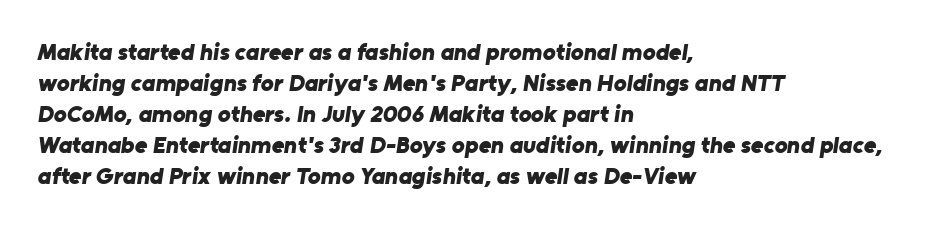
{"bold": "yes", "underline": "no", "align": "left", "line_spacing": "normal", "line_spacing_ratio": 1.29, "letter_spacing": "normal", "letter_spacing_em": 0.0, "glyph_px": 24}
